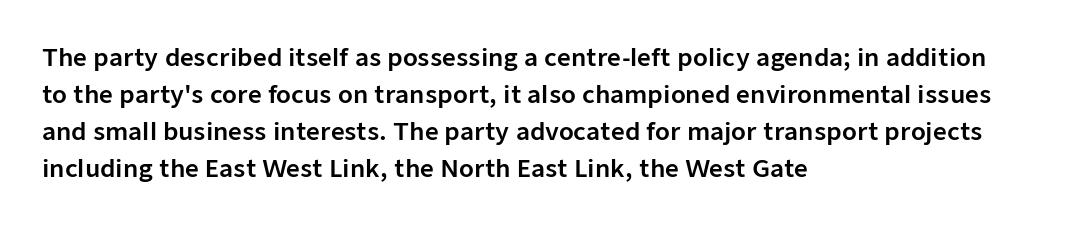
The image shows 24 px text type, upright; set left-aligned, normal line spacing (1.54x), normal letter spacing, not underlined.
